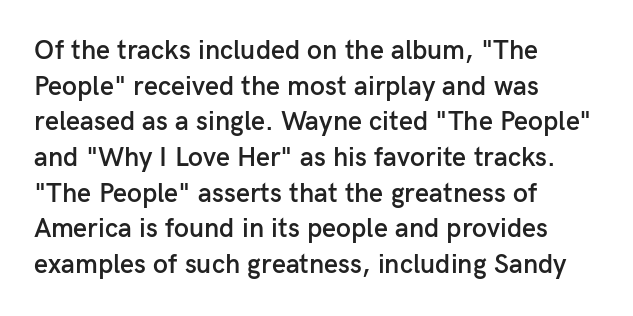
Compared with an ordinary text face, these strokes are moderately heavier — a semibold. The type sits square on the baseline with zero lean. The letters sit at their default tracking, neither squeezed nor spread. A normal amount of white space separates one row of letters from the next.
